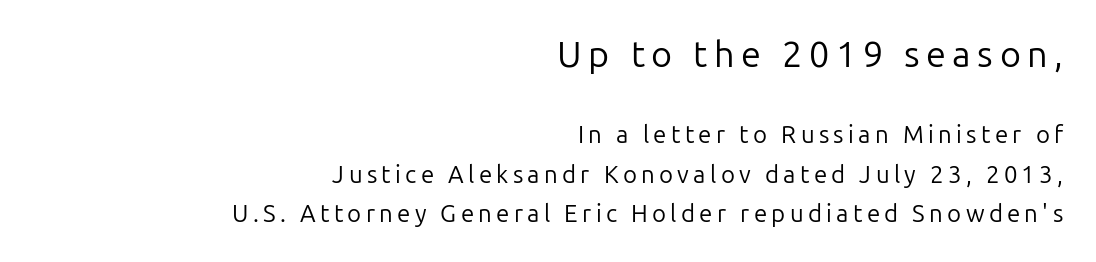
{"serif": "no", "italic": "no", "bold": "no", "weight": "regular", "width": "normal", "stroke_contrast": "low", "x_height": "medium", "monospaced": "no", "underline": "no", "align": "right", "line_spacing": "normal", "line_spacing_ratio": 1.63, "larger_block": "first", "size_ratio": 1.5, "glyph_px": 36}
